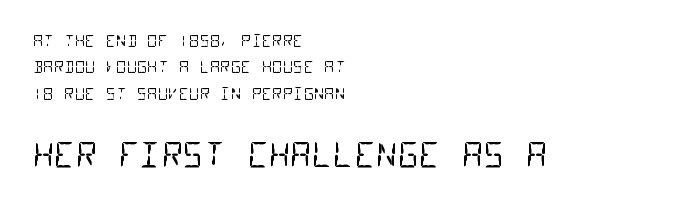
The image shows 33 px regular-weight, condensed sans-serif type, monospaced; set left-aligned, normal line spacing (1.65x), normal letter spacing, not underlined; the second (bottom) block is 2.06x larger; low stroke contrast and a large x-height.
